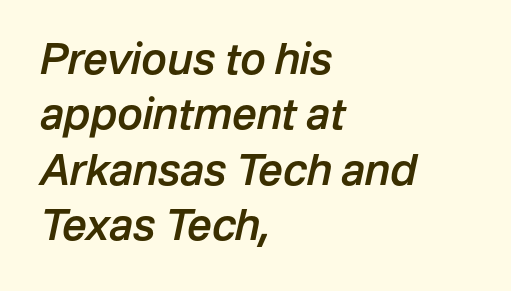
Check the space under the baseline: it is left empty. A typesetter would call this proportional, since set widths differ per character. Leading matches the norm, producing a regular column. Does the weight exceed regular? Yes, but only to semibold.
